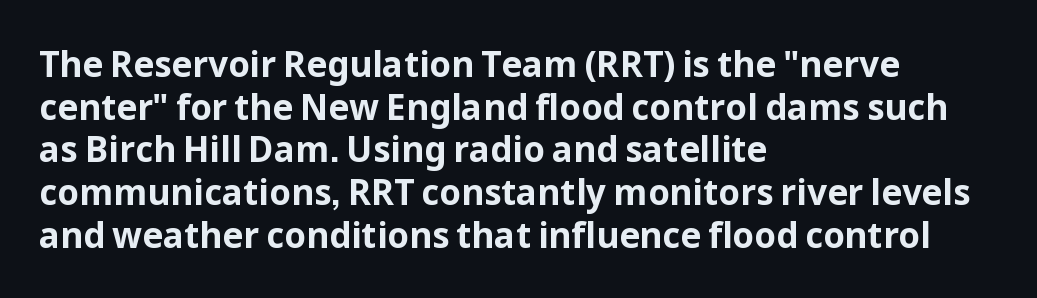
The type family on display is of the sans-serif kind. Every letter is thick-stroked: bold, no question. The setting favours the left margin, as ordinary paragraphs usually do. A clean baseline with only descenders dipping below it.
